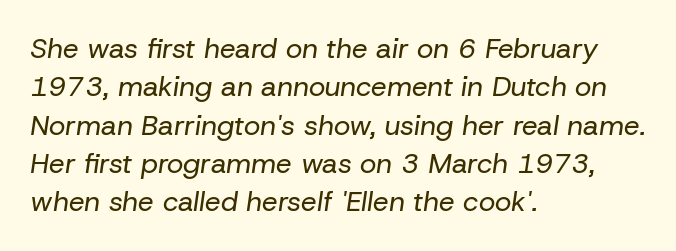
A typesetter would call this zero additional tracking. Spacing verdict: proportional, widths tailored to each character. In CSS terms this would be text-align: left. Is this a heavy cut? Hardly; it is regular or lighter.
